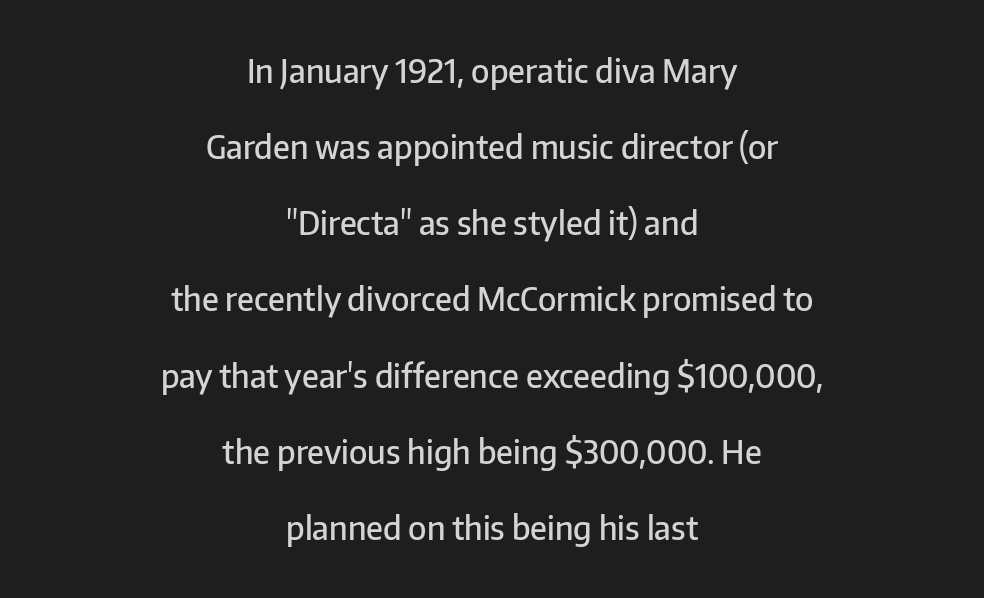
Q: Is the text bold? A: Semi-bold.
Q: Is the text italic (slanted)? A: No, it is upright.
Q: Is the typeface a serif or a sans-serif typeface? A: Sans-serif.
Q: Is the text underlined? A: No.
Q: How is the paragraph aligned? A: Centered.
Q: Is the spacing between letters normal or unusually wide? A: Normal.
Q: Is the spacing between lines tight, normal or loose? A: Loose.
Q: Width (condensed, normal, or wide)? A: Normal.
Q: Stroke contrast? A: Low.
Q: x-height? A: Medium.
Q: Monospaced? A: No.
